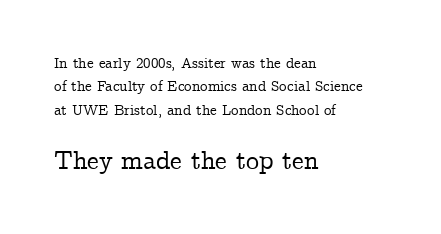
Each line starts at the same left margin while the right side varies. Vertical spacing — default. Style check: upright. Each word holds together tightly as a unit, with standard inter-letter gaps. The rendering enlarges the type as you move from the upper chunk to the lower. The gap between lines stays unmarked.
